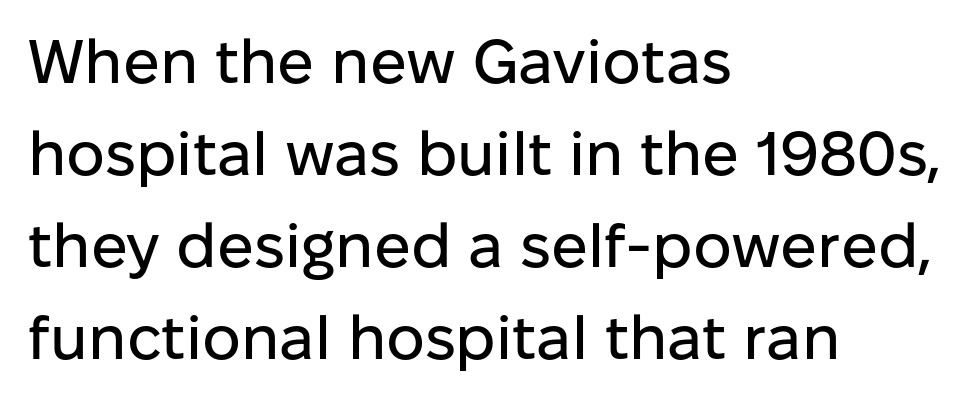
Q: Is the text italic (slanted)? A: No, it is upright.
Q: Is the typeface a serif or a sans-serif typeface? A: Sans-serif.
Q: Is the text underlined? A: No.
Q: How is the paragraph aligned? A: Left-aligned.
Q: Is the spacing between letters normal or unusually wide? A: Normal.
Q: Is the spacing between lines tight, normal or loose? A: Normal.
Q: Width (condensed, normal, or wide)? A: Normal.
Q: Stroke contrast? A: Low.
Q: x-height? A: Medium.
Q: Monospaced? A: No.
